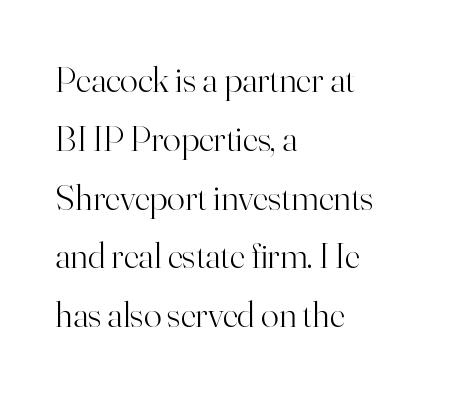
Q: Is the text bold? A: No.
Q: Is the text italic (slanted)? A: No, it is upright.
Q: Is the typeface a serif or a sans-serif typeface? A: Serif.
Q: Is the text underlined? A: No.
Q: How is the paragraph aligned? A: Left-aligned.
Q: Is the spacing between letters normal or unusually wide? A: Normal.
Q: Is the spacing between lines tight, normal or loose? A: Normal.
Q: Width (condensed, normal, or wide)? A: Normal.
Q: Stroke contrast? A: High.
Q: x-height? A: Small.
Q: Monospaced? A: No.
